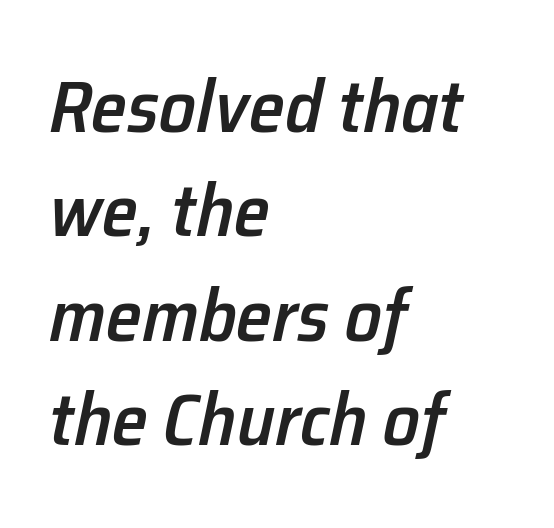
{"italic": "yes", "lean": "right", "slant_degrees": 12, "bold": "semi", "weight": "semibold", "width": "normal", "stroke_contrast": "low", "x_height": "medium", "monospaced": "no", "underline": "no", "align": "left", "line_spacing": "normal", "line_spacing_ratio": 1.43, "letter_spacing": "normal", "letter_spacing_em": 0.0, "glyph_px": 73}
